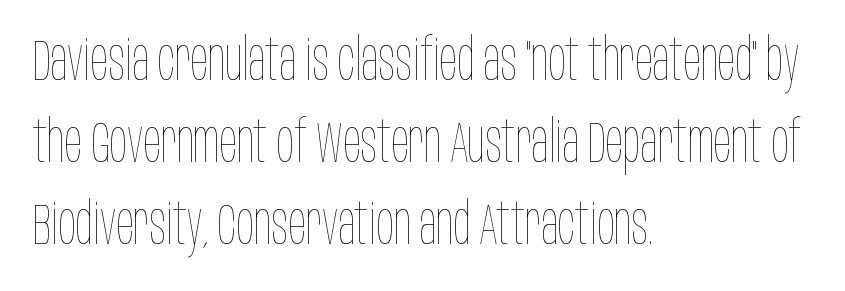
Interline gaps are of average width in this sample. Each row of text sits above clean, open space. Characters follow at the spacing the type designer built in. The typesetting does not lean heavy: it is not bold.
